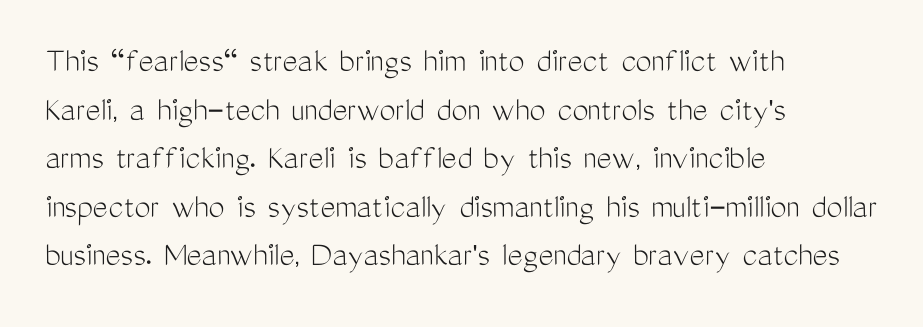
Q: Is the text bold? A: No.
Q: Is the text italic (slanted)? A: No, it is upright.
Q: Is the typeface a serif or a sans-serif typeface? A: Sans-serif.
Q: Is the text underlined? A: No.
Q: How is the paragraph aligned? A: Left-aligned.
Q: Is the spacing between letters normal or unusually wide? A: Normal.
Q: Is the spacing between lines tight, normal or loose? A: Normal.
Q: Width (condensed, normal, or wide)? A: Condensed.
Q: Stroke contrast? A: Medium.
Q: x-height? A: Medium.
Q: Monospaced? A: No.
